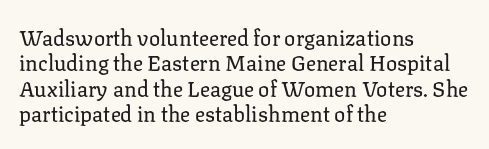
Q: Is the text bold? A: No.
Q: Is the text italic (slanted)? A: No, it is upright.
Q: Is the text underlined? A: No.
Q: How is the paragraph aligned? A: Left-aligned.
Q: Is the spacing between letters normal or unusually wide? A: Normal.
